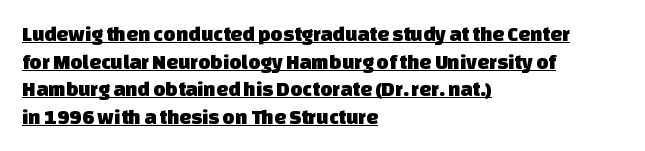
The image shows 21 px text type; set left-aligned, normal line spacing (1.32x), normal letter spacing, underlined.
